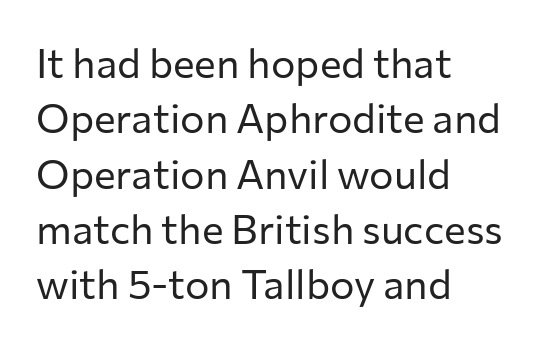
The image shows 41 px regular-weight sans-serif type, upright; set left-aligned, normal line spacing (1.35x), normal letter spacing, not underlined; low stroke contrast and a medium x-height.
